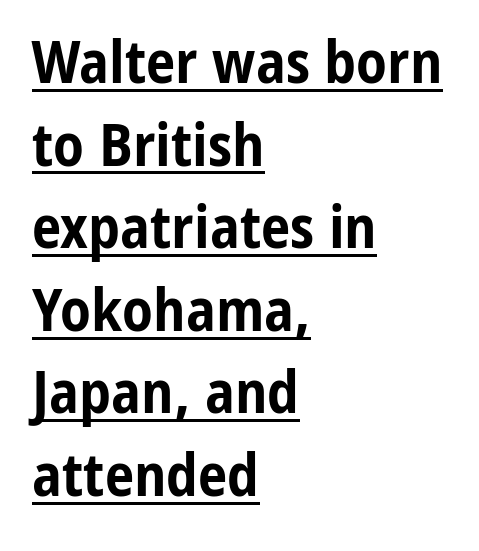
The image shows 59 px bold, condensed sans-serif type, upright; set left-aligned, normal line spacing (1.4x), normal letter spacing, underlined; low stroke contrast and a medium x-height.
